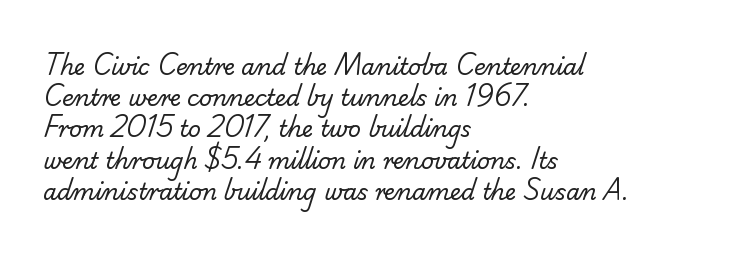
{"bold": "no", "underline": "no", "align": "left", "line_spacing": "normal", "line_spacing_ratio": 1.42, "letter_spacing": "normal", "letter_spacing_em": 0.0, "glyph_px": 22}
